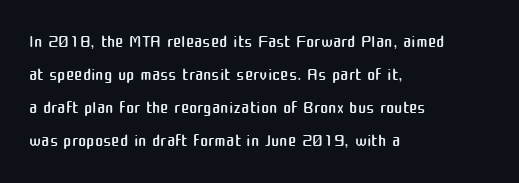
Q: Is the text bold? A: No.
Q: Is the text italic (slanted)? A: No, it is upright.
Q: Is the text underlined? A: No.
Q: How is the paragraph aligned? A: Left-aligned.
Q: Is the spacing between letters normal or unusually wide? A: Normal.
Q: Is the spacing between lines tight, normal or loose? A: Normal.
